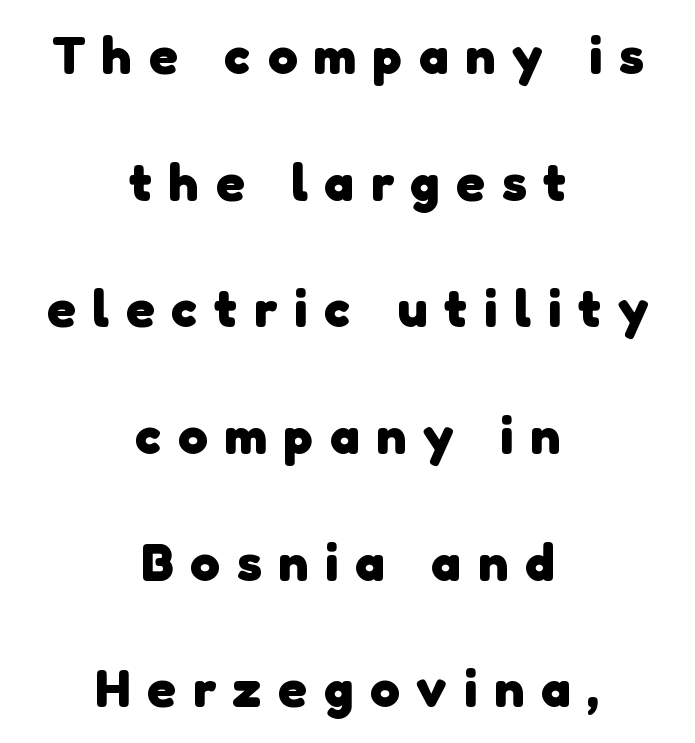
The image shows 53 px heavy sans-serif type; set centered, loose line spacing (2.39x), unusually wide letter spacing (+0.32 em), not underlined; low stroke contrast and a medium x-height.
